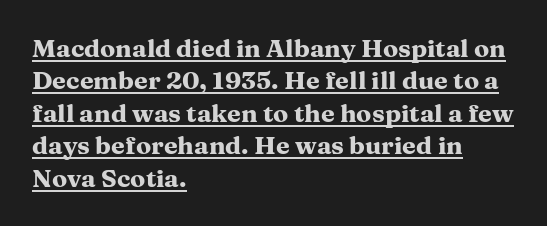
Reading down the column, the eye jumps a familiar distance to each next line. Strokes here are thick enough to call this a true bold. Nobody touched the tracking dial on this one. The words here are underlined.
